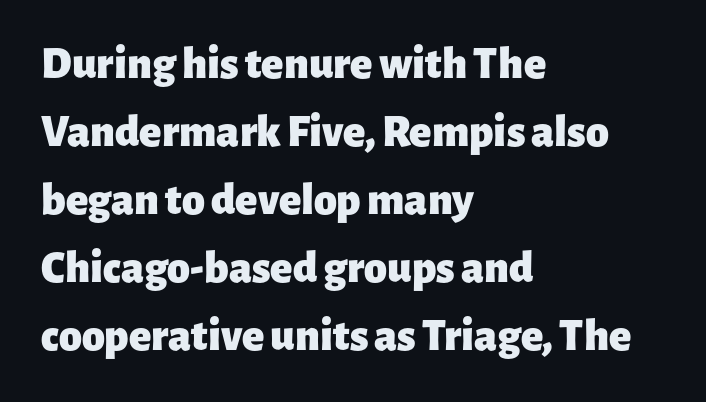
The image shows 46 px heavy sans-serif type, upright; set left-aligned, normal line spacing (1.48x), normal letter spacing, not underlined; low stroke contrast and a medium x-height.
